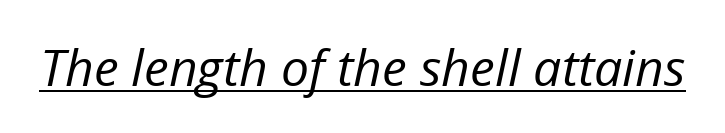
Is there an underline? Yes — a line sits under the letters. These lines are rendered in a variable-pitch font. Here the glyphs are tracked normally, forming tight word shapes. Does the lettering tilt? It does — this is italic. Heft: none added — not bold.
